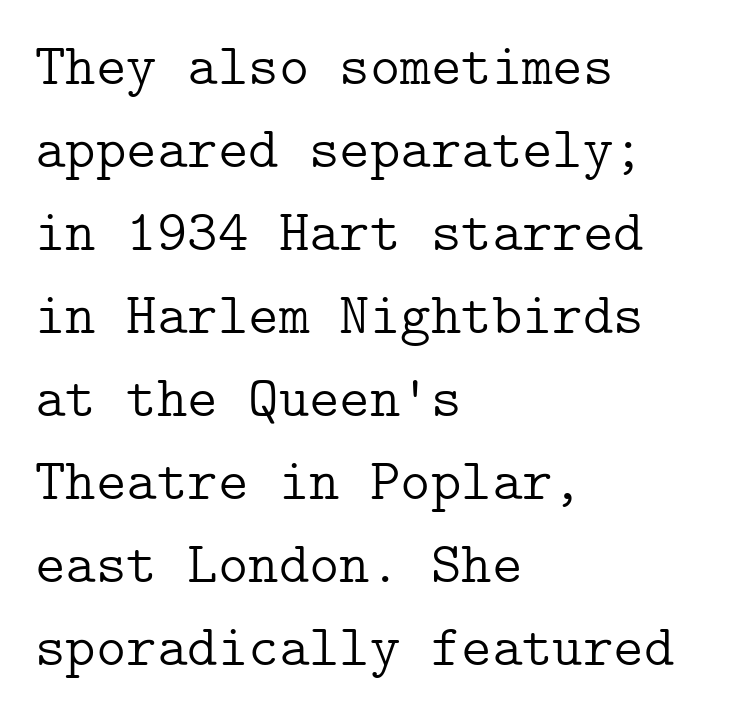
{"serif": "yes", "italic": "no", "bold": "no", "weight": "light", "width": "normal", "stroke_contrast": "low", "x_height": "medium", "underline": "no", "align": "left", "line_spacing": "normal", "line_spacing_ratio": 1.43, "letter_spacing": "normal", "letter_spacing_em": 0.0, "glyph_px": 58}
